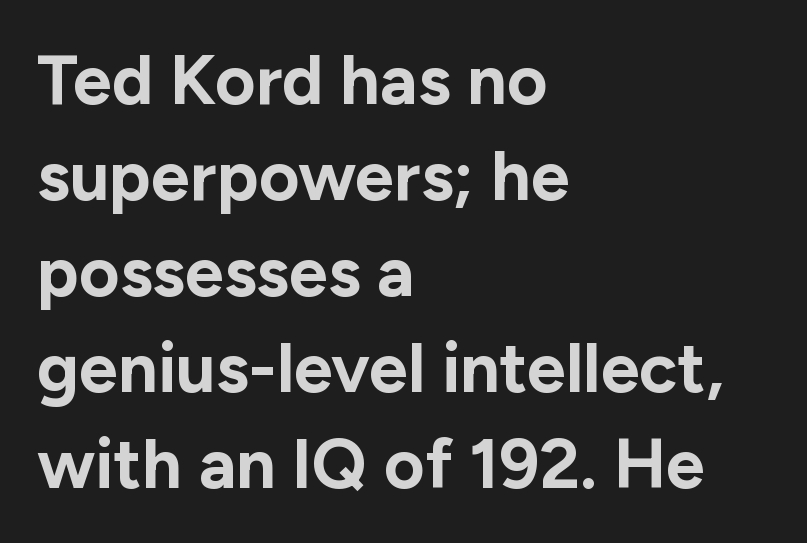
The image shows 70 px bold sans-serif type, upright; set left-aligned, normal line spacing (1.37x), normal letter spacing, not underlined; low stroke contrast and a medium x-height.
